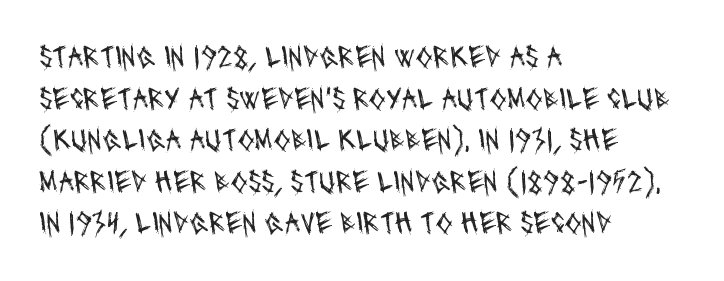
The image shows 31 px regular-weight, condensed sans-serif type; set left-aligned, normal line spacing (1.34x), normal letter spacing, not underlined; medium stroke contrast and a large x-height.
